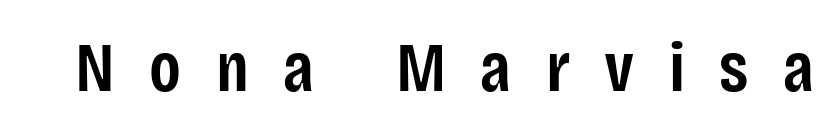
The image shows 70 px semibold, condensed sans-serif type, upright; set unusually wide letter spacing (+0.49 em), not underlined; low stroke contrast and a large x-height.
